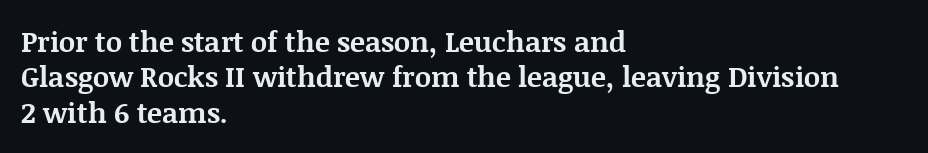
The image shows 28 px bold serif type, upright; set left-aligned, normal line spacing (1.26x), normal letter spacing, not underlined; medium stroke contrast and a large x-height.
